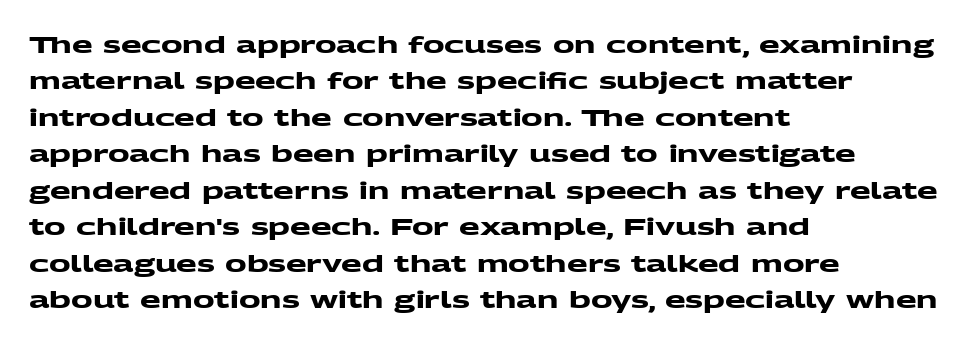
{"bold": "yes", "underline": "no", "align": "left", "line_spacing": "normal", "line_spacing_ratio": 1.52, "letter_spacing": "normal", "letter_spacing_em": 0.0, "glyph_px": 24}
